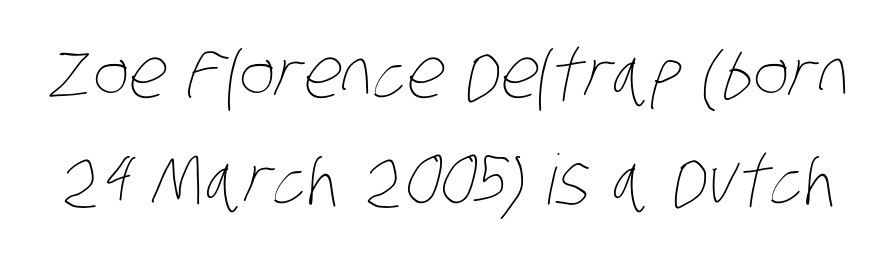
{"bold": "no", "weight": "thin", "width": "condensed", "stroke_contrast": "low", "x_height": "large", "monospaced": "no", "underline": "no", "line_spacing": "normal", "line_spacing_ratio": 1.54, "letter_spacing": "normal", "letter_spacing_em": 0.0, "glyph_px": 69}
